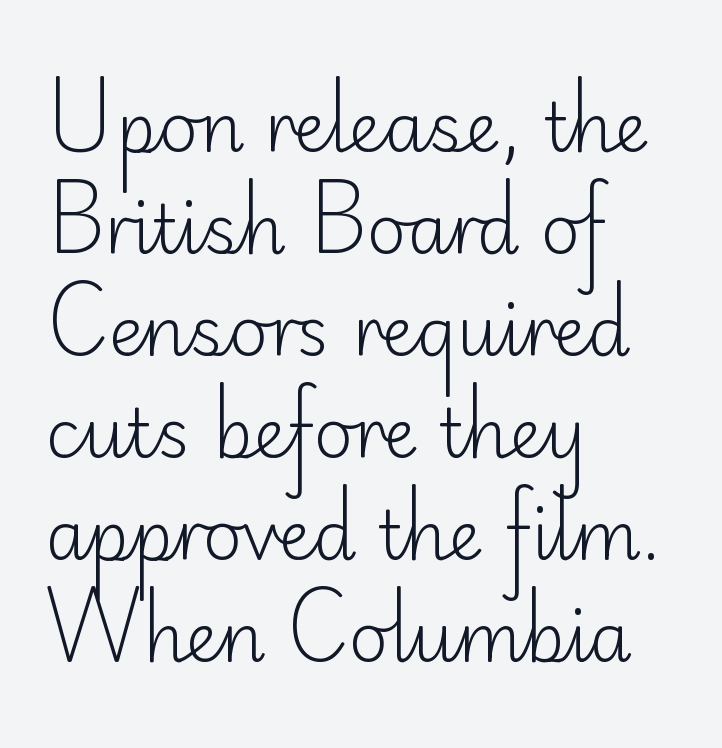
Reading down the block, your eye returns to a fixed left position each line. You could not count columns in this text — the font is proportionally spaced. Nobody touched the tracking dial on this one. To sum up the face: it is a sans, with no serifs. Nope, not italic — everything's standing straight.
